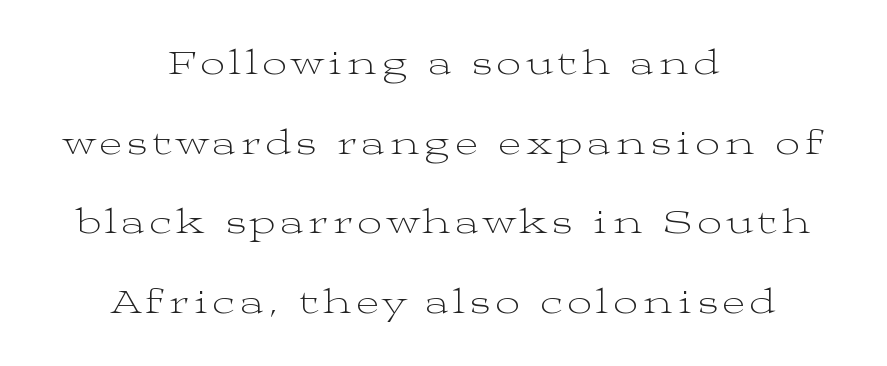
Q: Is the text bold? A: No.
Q: Is the text italic (slanted)? A: No, it is upright.
Q: Is the typeface a serif or a sans-serif typeface? A: Serif.
Q: Is the text underlined? A: No.
Q: How is the paragraph aligned? A: Centered.
Q: Is the spacing between lines tight, normal or loose? A: Loose.
Q: Width (condensed, normal, or wide)? A: Wide.
Q: Stroke contrast? A: Medium.
Q: x-height? A: Medium.
Q: Monospaced? A: No.
